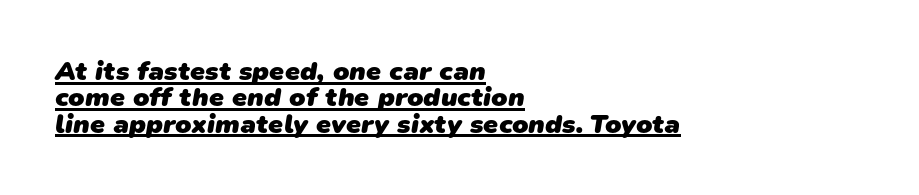
Q: Is the text bold? A: Yes.
Q: Is the text underlined? A: Yes.
Q: How is the paragraph aligned? A: Left-aligned.
Q: Is the spacing between letters normal or unusually wide? A: Normal.
Q: Is the spacing between lines tight, normal or loose? A: Tight.
